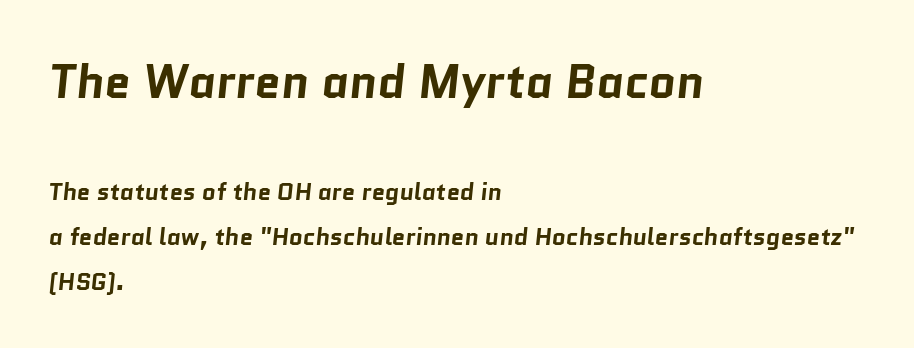
The space beneath each line is pristine and unruled. The tracking reads as untouched default to a designer's eye. Does the bottom block carry the larger type? No, the top block does. Typographically, this falls in the sans-serif category.
